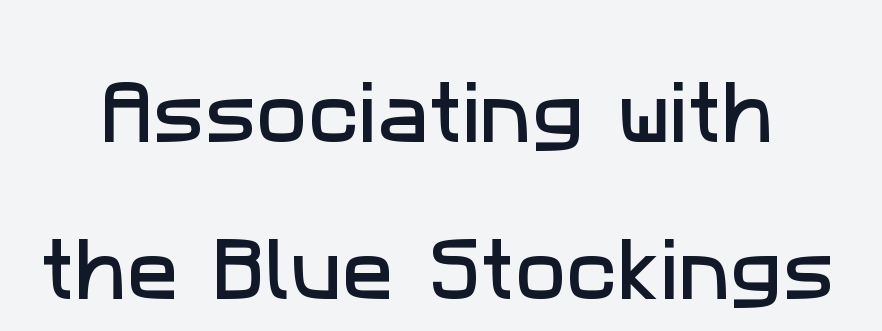
The image shows 69 px sans-serif type; set loose line spacing (2.27x), normal letter spacing, not underlined; low stroke contrast and a medium x-height.
